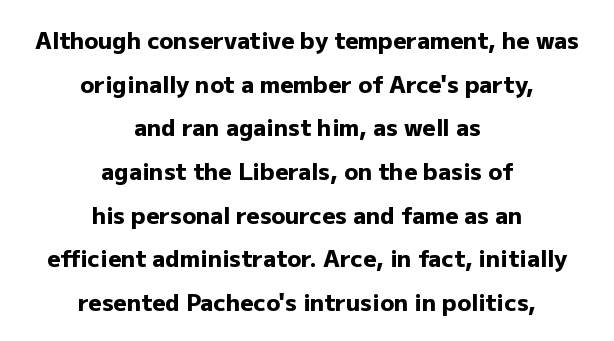
Letters rest on an invisible, unmarked baseline. The typography opts for an upright posture over an oblique one. The rendering uses a large line-height, opening up the rows. How heavy is the stroke? Heavy — this is a bold. The tracking reads as untouched default to a designer's eye.
